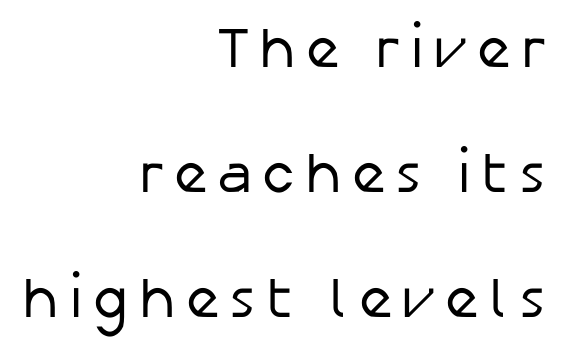
Q: Is the text bold? A: No.
Q: Is the text italic (slanted)? A: No, it is upright.
Q: Is the typeface a serif or a sans-serif typeface? A: Sans-serif.
Q: Is the text underlined? A: No.
Q: How is the paragraph aligned? A: Right-aligned.
Q: Is the spacing between lines tight, normal or loose? A: Loose.
Q: Width (condensed, normal, or wide)? A: Normal.
Q: Stroke contrast? A: Low.
Q: x-height? A: Medium.
Q: Monospaced? A: No.
